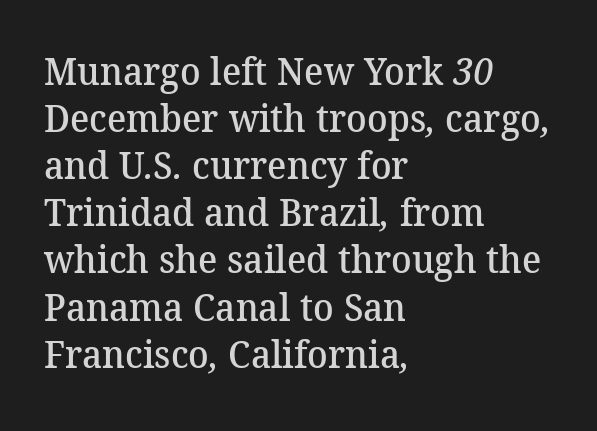
Only glyphs here, with clear space below each row. The rendering keeps characters at their native spacing. Is this a sans? No — the strokes have serifs. The lines in this sample share a left origin and differ only in where they stop. Spacing verdict: proportional, widths tailored to each character.
